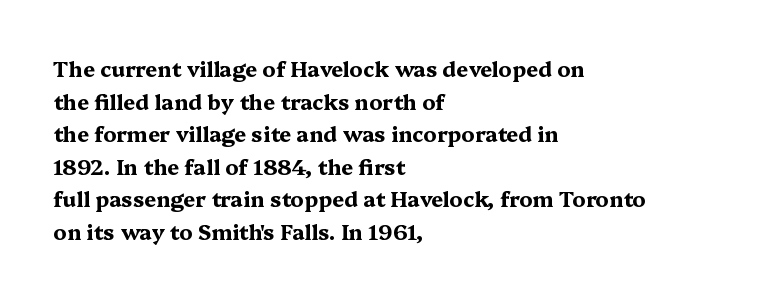
{"italic": "no", "bold": "yes", "underline": "no", "align": "left", "line_spacing": "normal", "line_spacing_ratio": 1.55, "letter_spacing": "normal", "letter_spacing_em": 0.0, "glyph_px": 21}
